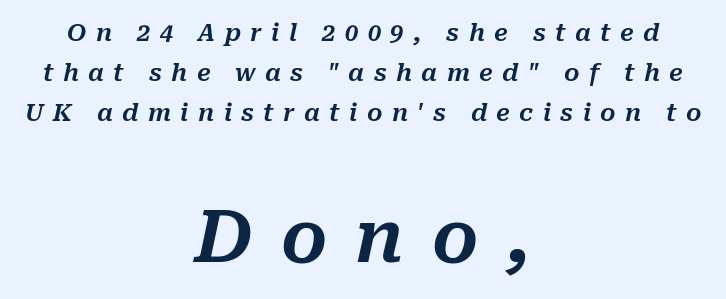
The image shows 72 px text type, italic (leaning right); set centered, normal line spacing (1.66x), unusually wide letter spacing (+0.39 em), not underlined; the second (bottom) block is 3.0x larger; medium stroke contrast and a medium x-height.
